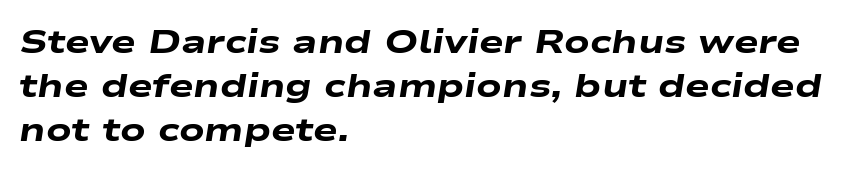
{"italic": "yes", "lean": "right", "slant_degrees": 9, "bold": "yes", "weight": "heavy", "width": "wide", "stroke_contrast": "low", "x_height": "medium", "monospaced": "no", "underline": "no", "align": "left", "line_spacing": "normal", "line_spacing_ratio": 1.33, "letter_spacing": "normal", "letter_spacing_em": 0.0, "glyph_px": 33}
